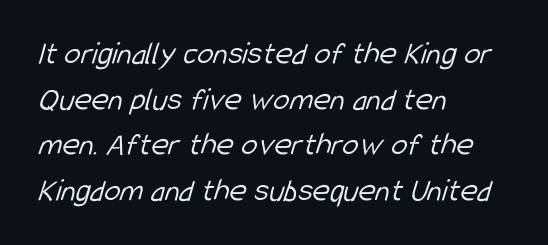
Does the copy run flush right? No — it runs flush left. Weight: in the light-to-regular range. The rendering uses natural spacing where letterforms have individual widths. Are there feet on the stems? There aren't — it's a sans. Quick note: underline off.
